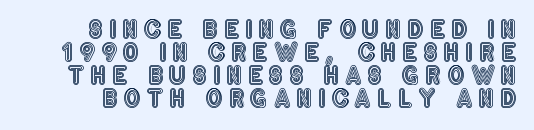
Q: Is the text italic (slanted)? A: No, it is upright.
Q: Is the text underlined? A: No.
Q: Is the spacing between letters normal or unusually wide? A: Unusually wide.
Q: Is the spacing between lines tight, normal or loose? A: Tight.
